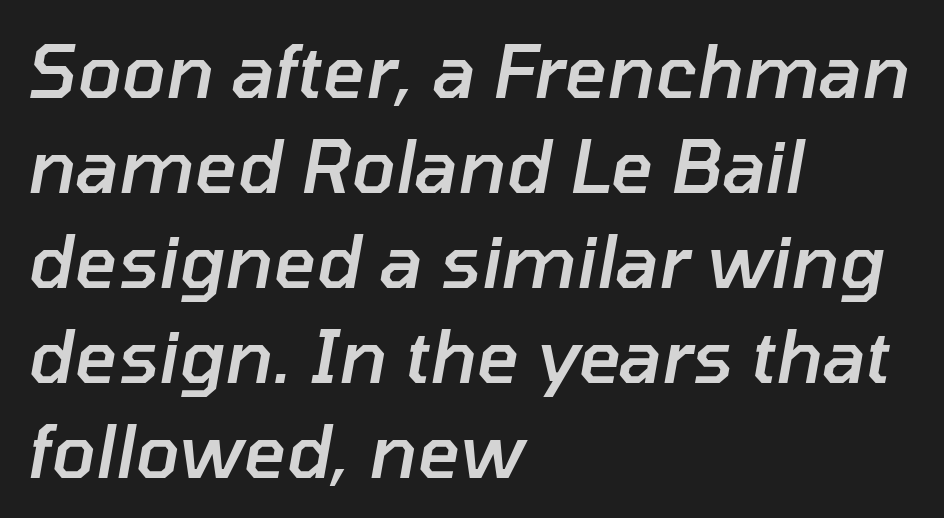
Horizontal bands of white between lines are of average thickness. Each row of text sits above clean, open space. This sample has the flowing, uneven cadence of proportional lettering. Notice how the passage keeps a crisp vertical edge on the left only.
